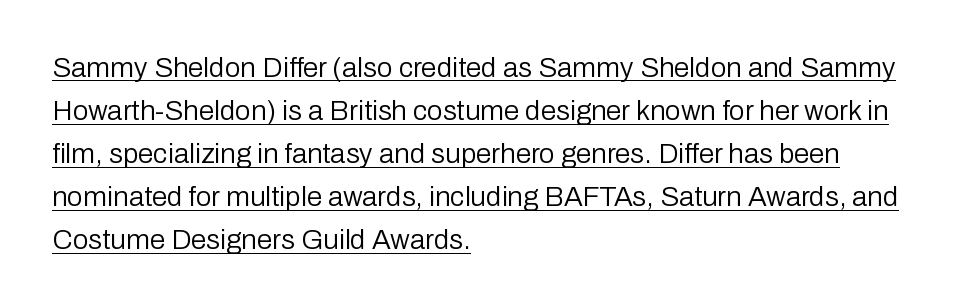
Q: Is the text bold? A: No.
Q: Is the text italic (slanted)? A: No, it is upright.
Q: Is the typeface a serif or a sans-serif typeface? A: Sans-serif.
Q: Is the text underlined? A: Yes.
Q: How is the paragraph aligned? A: Left-aligned.
Q: Is the spacing between letters normal or unusually wide? A: Normal.
Q: Is the spacing between lines tight, normal or loose? A: Normal.
Q: Width (condensed, normal, or wide)? A: Normal.
Q: Stroke contrast? A: Low.
Q: x-height? A: Medium.
Q: Monospaced? A: No.
